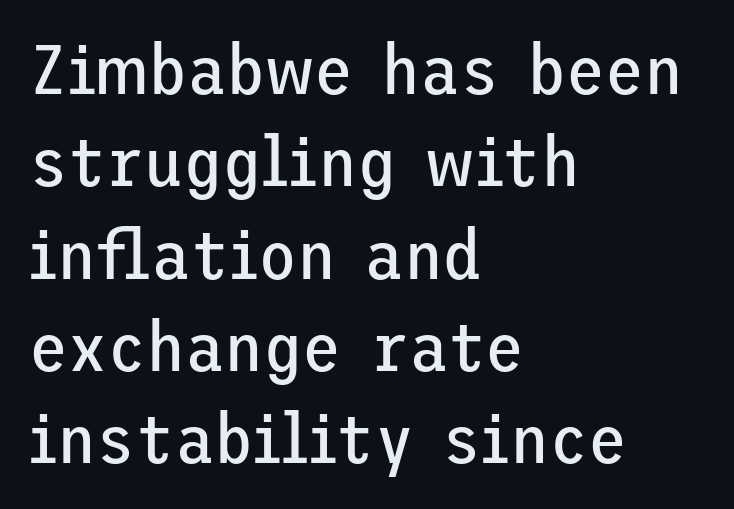
The image shows 71 px regular-weight sans-serif type, upright; set left-aligned, normal line spacing (1.3x), normal letter spacing, not underlined; low stroke contrast and a medium x-height.
